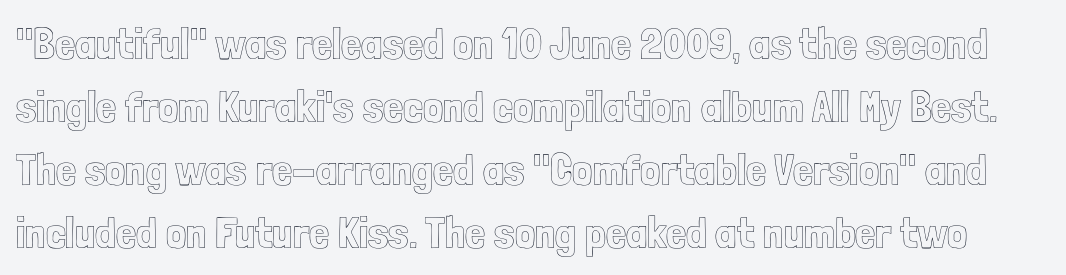
The image shows 45 px condensed type, upright; set normal line spacing (1.4x), normal letter spacing, not underlined; a medium x-height.
